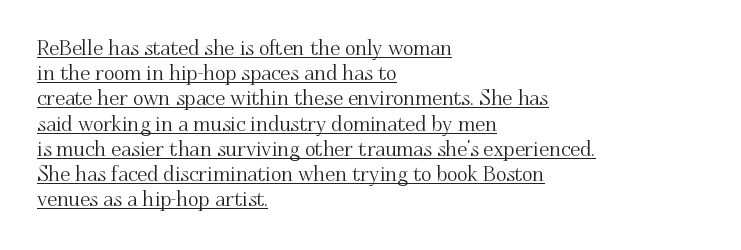
Q: Is the text italic (slanted)? A: No, it is upright.
Q: Is the text underlined? A: Yes.
Q: How is the paragraph aligned? A: Left-aligned.
Q: Is the spacing between letters normal or unusually wide? A: Normal.
Q: Is the spacing between lines tight, normal or loose? A: Normal.
